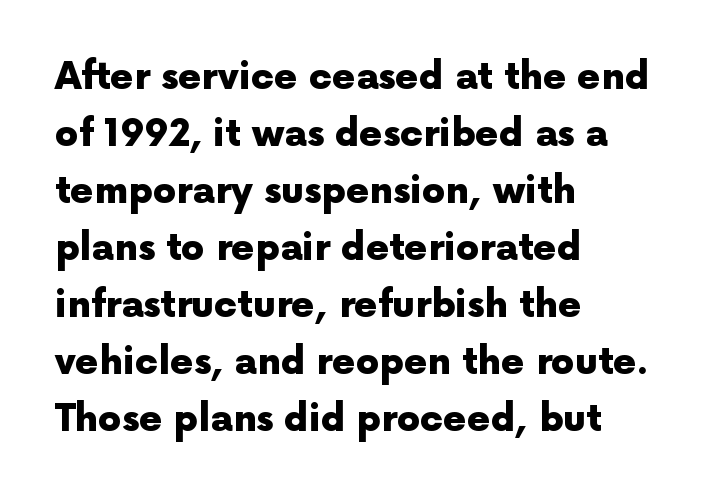
Q: Is the text bold? A: Yes.
Q: Is the text italic (slanted)? A: No, it is upright.
Q: Is the typeface a serif or a sans-serif typeface? A: Sans-serif.
Q: Is the text underlined? A: No.
Q: How is the paragraph aligned? A: Left-aligned.
Q: Is the spacing between letters normal or unusually wide? A: Normal.
Q: Is the spacing between lines tight, normal or loose? A: Normal.
Q: Width (condensed, normal, or wide)? A: Normal.
Q: x-height? A: Medium.
Q: Monospaced? A: No.
